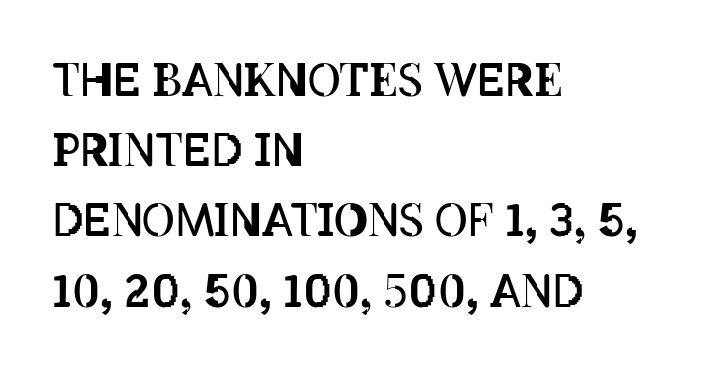
Normally led — the rows are evenly, conventionally spaced. A roman cut, with each character standing at attention. This reads as an unemphasized weight, regular at the heaviest. Character widths vary here, with narrow letters taking less room than wide ones. The passage shown is not underscored anywhere. Caption: standard tracking, unaltered.
